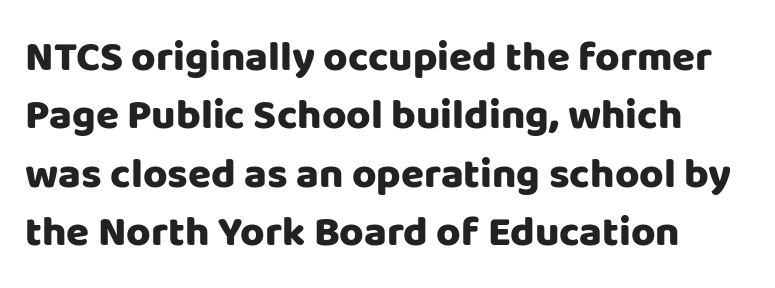
The image shows 42 px heavy sans-serif type, upright; set normal line spacing (1.39x), normal letter spacing, not underlined; low stroke contrast and a large x-height.
